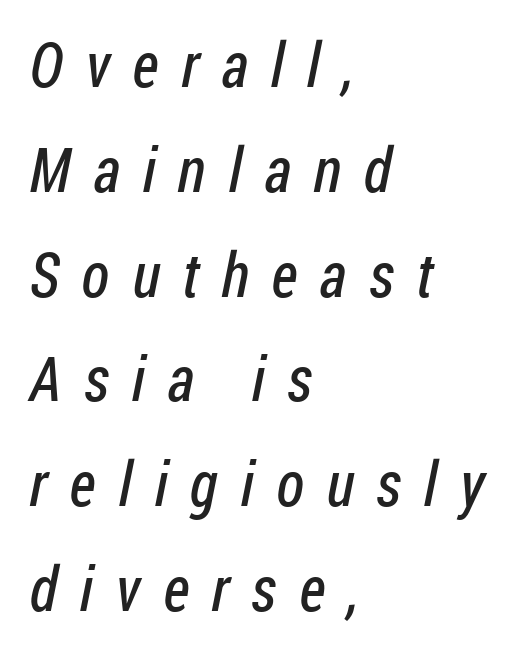
Q: Is the text bold? A: No.
Q: Is the typeface a serif or a sans-serif typeface? A: Sans-serif.
Q: Is the text underlined? A: No.
Q: How is the paragraph aligned? A: Left-aligned.
Q: Is the spacing between letters normal or unusually wide? A: Unusually wide.
Q: Is the spacing between lines tight, normal or loose? A: Normal.
Q: Width (condensed, normal, or wide)? A: Condensed.
Q: Stroke contrast? A: Low.
Q: x-height? A: Medium.
Q: Monospaced? A: No.
